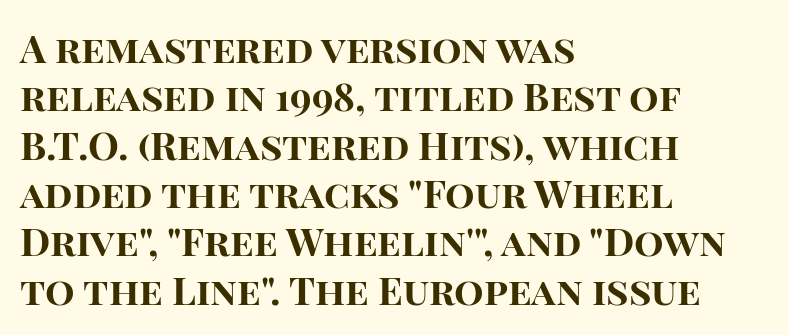
{"serif": "no", "italic": "no", "bold": "yes", "weight": "bold", "width": "normal", "stroke_contrast": "high", "x_height": "large", "monospaced": "no", "underline": "no", "align": "left", "line_spacing_ratio": 1.24, "letter_spacing": "normal", "letter_spacing_em": 0.0, "glyph_px": 39}
